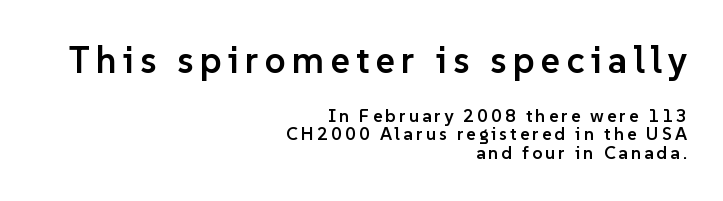
{"serif": "no", "italic": "no", "bold": "semi", "weight": "semibold", "width": "normal", "stroke_contrast": "low", "x_height": "medium", "monospaced": "no", "underline": "no", "align": "right", "line_spacing": "tight", "line_spacing_ratio": 1.03, "larger_block": "first", "size_ratio": 2.06, "glyph_px": 37}
